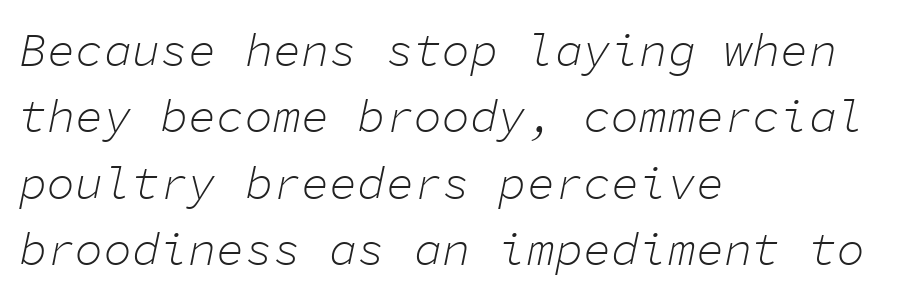
{"italic": "yes", "lean": "right", "slant_degrees": 11, "bold": "no", "weight": "light", "width": "normal", "stroke_contrast": "low", "x_height": "medium", "monospaced": "yes", "underline": "no", "align": "left", "line_spacing": "normal", "line_spacing_ratio": 1.41, "letter_spacing": "normal", "letter_spacing_em": 0.0, "glyph_px": 47}
